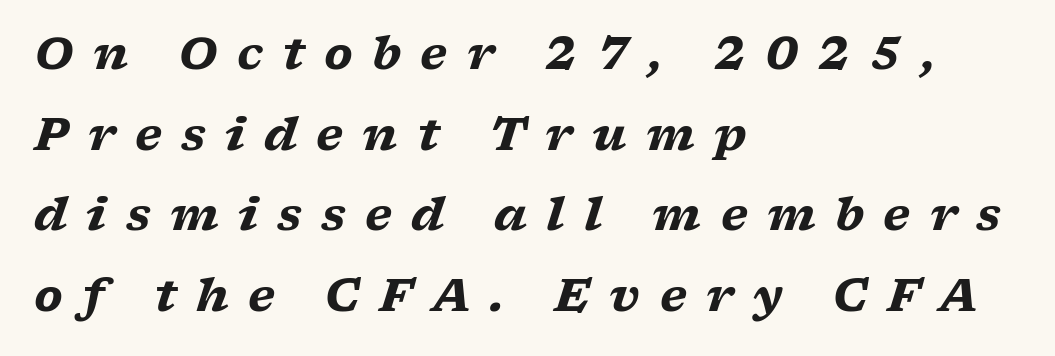
Q: Is the text bold? A: Yes.
Q: Is the text italic (slanted)? A: Yes, it leans right by about 17 degrees.
Q: Is the typeface a serif or a sans-serif typeface? A: Serif.
Q: Is the text underlined? A: No.
Q: How is the paragraph aligned? A: Left-aligned.
Q: Is the spacing between letters normal or unusually wide? A: Unusually wide.
Q: Width (condensed, normal, or wide)? A: Wide.
Q: Stroke contrast? A: Low.
Q: x-height? A: Medium.
Q: Monospaced? A: No.
